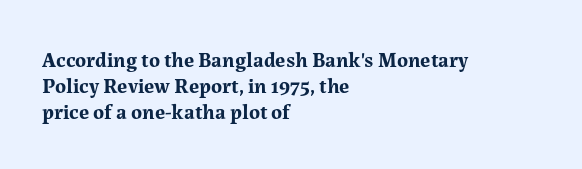
{"italic": "no", "bold": "yes", "underline": "no", "align": "left", "line_spacing": "normal", "line_spacing_ratio": 1.25, "letter_spacing": "normal", "letter_spacing_em": 0.0, "glyph_px": 21}
